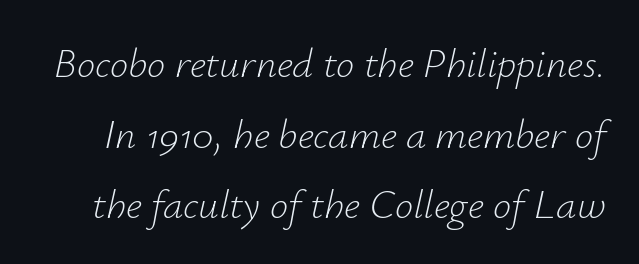
Q: Is the text bold? A: No.
Q: Is the text italic (slanted)? A: Yes, it leans right by about 12 degrees.
Q: Is the text underlined? A: No.
Q: Is the spacing between letters normal or unusually wide? A: Normal.
Q: Width (condensed, normal, or wide)? A: Normal.
Q: Stroke contrast? A: Low.
Q: x-height? A: Small.
Q: Monospaced? A: No.
